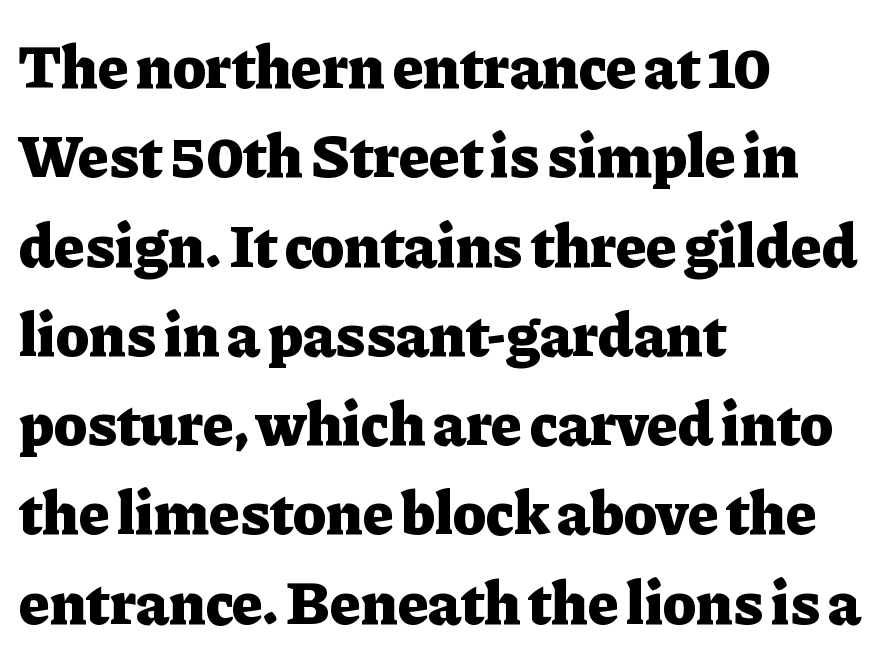
{"serif": "yes", "italic": "no", "bold": "yes", "weight": "heavy", "width": "normal", "stroke_contrast": "low", "x_height": "medium", "monospaced": "no", "underline": "no", "align": "left", "line_spacing": "normal", "line_spacing_ratio": 1.44, "letter_spacing": "normal", "letter_spacing_em": 0.0, "glyph_px": 62}
